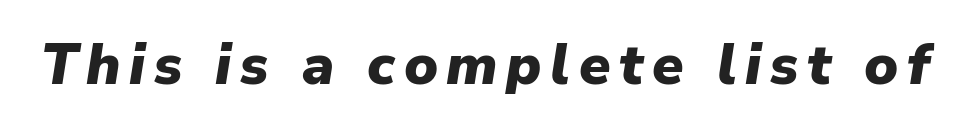
The face used here is proportionally spaced, like ordinary book or web type. Stroke thickness is high; the sample reads as a true bold. The typography opts for an oblique posture over an upright one. Underline: absent.
